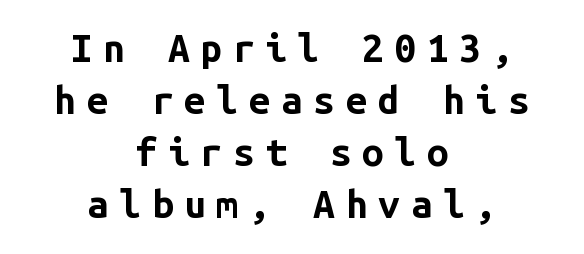
The image shows 39 px bold sans-serif type, upright, monospaced; set centered, normal line spacing (1.33x), unusually wide letter spacing (+0.27 em), not underlined; low stroke contrast and a medium x-height.
